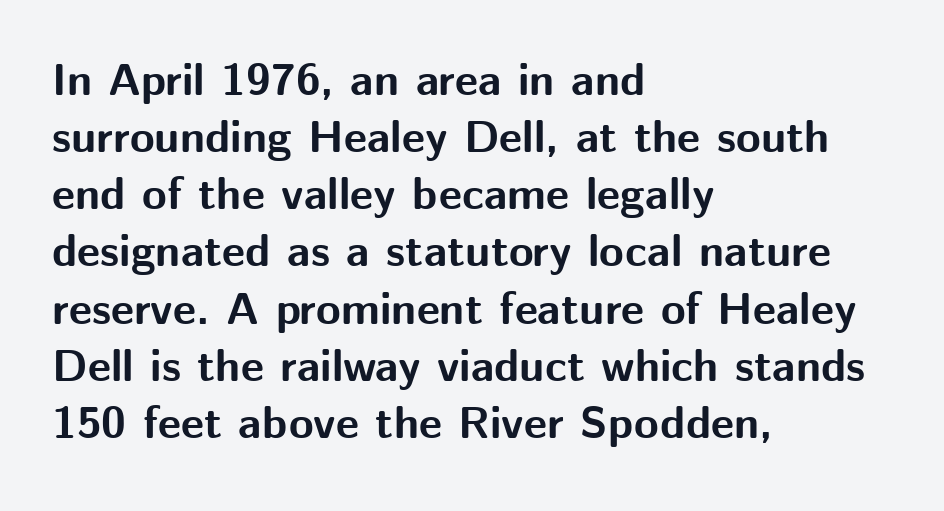
{"serif": "no", "italic": "no", "bold": "yes", "weight": "bold", "width": "normal", "stroke_contrast": "medium", "x_height": "medium", "monospaced": "no", "underline": "no", "align": "left", "line_spacing": "normal", "line_spacing_ratio": 1.27, "letter_spacing": "normal", "letter_spacing_em": 0.0, "glyph_px": 45}
